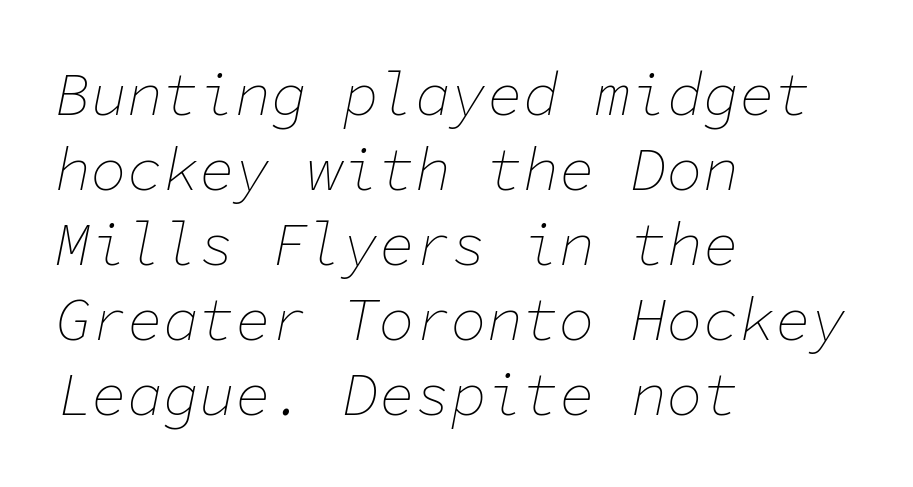
Q: Is the text bold? A: No.
Q: Is the text italic (slanted)? A: Yes, it leans right by about 11 degrees.
Q: Is the text underlined? A: No.
Q: How is the paragraph aligned? A: Left-aligned.
Q: Is the spacing between letters normal or unusually wide? A: Normal.
Q: Is the spacing between lines tight, normal or loose? A: Normal.
Q: Width (condensed, normal, or wide)? A: Normal.
Q: Stroke contrast? A: Low.
Q: x-height? A: Medium.
Q: Monospaced? A: Yes.
